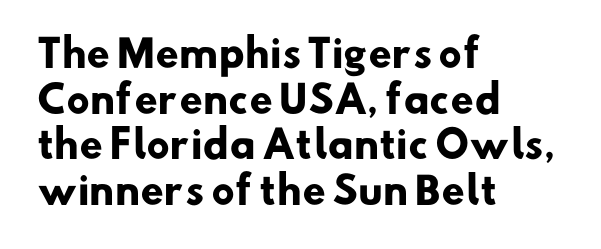
The lines are quadded left. A typesetter would call this zero additional tracking. Is this a fixed-width face? No — the glyphs have proportional, varying widths. The passage shown is emphatically bold. The passage shown is not underscored anywhere. Observe the absence of serifs on each vertical stroke in this sample.
